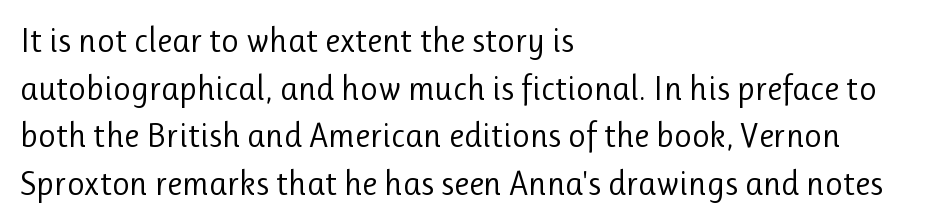
Check the space under the baseline: it is left empty. Weight: not bold — regular or lighter. Proportional: the letters do not fall into vertical columns. If you drew a line through each stem, it would be perfectly vertical. The letters sit at their default tracking, neither squeezed nor spread. Summary of vertical rhythm: regular, with standard interline spacing.
